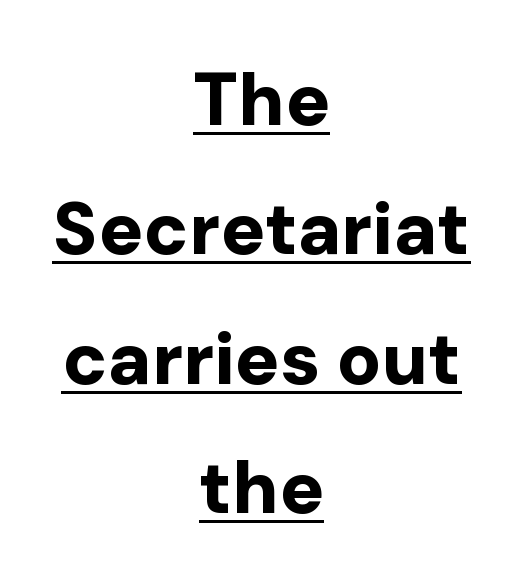
The image shows 74 px bold sans-serif type, upright; set centered, line spacing 1.75x, normal letter spacing, underlined; low stroke contrast and a medium x-height.
